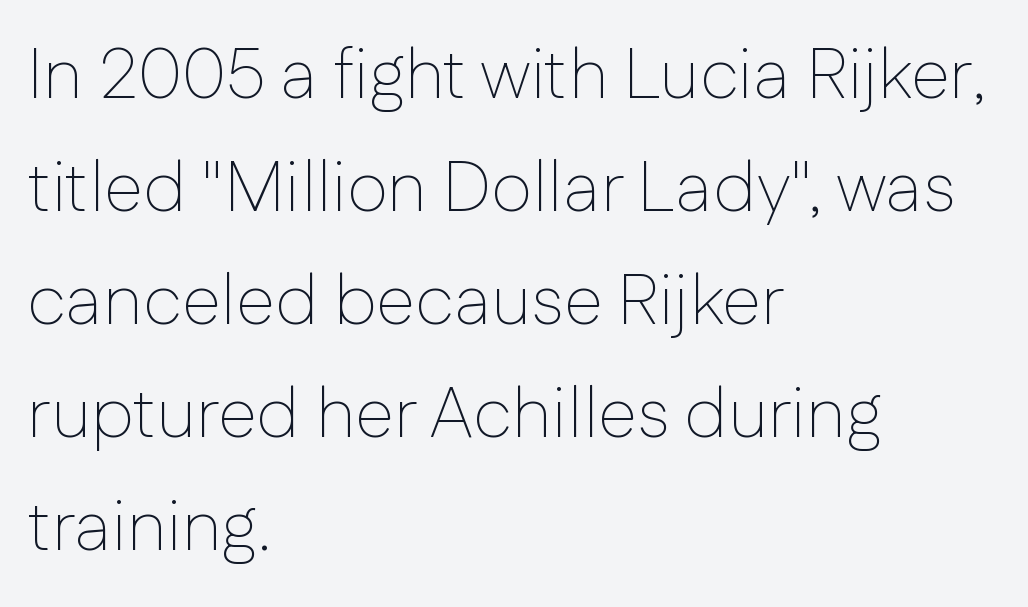
Q: Is the text bold? A: No.
Q: Is the text italic (slanted)? A: No, it is upright.
Q: Is the typeface a serif or a sans-serif typeface? A: Sans-serif.
Q: Is the text underlined? A: No.
Q: How is the paragraph aligned? A: Left-aligned.
Q: Is the spacing between letters normal or unusually wide? A: Normal.
Q: Is the spacing between lines tight, normal or loose? A: Normal.
Q: Width (condensed, normal, or wide)? A: Normal.
Q: Stroke contrast? A: Low.
Q: x-height? A: Medium.
Q: Monospaced? A: No.
